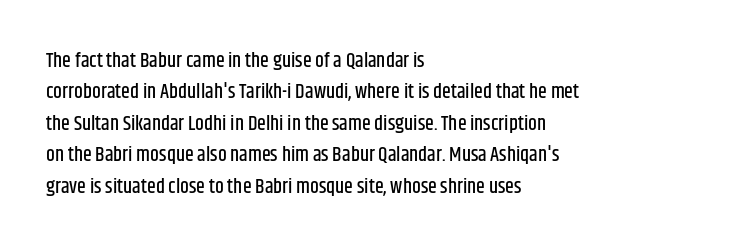
{"italic": "no", "underline": "no", "align": "left", "line_spacing": "normal", "line_spacing_ratio": 1.57, "letter_spacing": "normal", "letter_spacing_em": 0.0, "glyph_px": 20}
